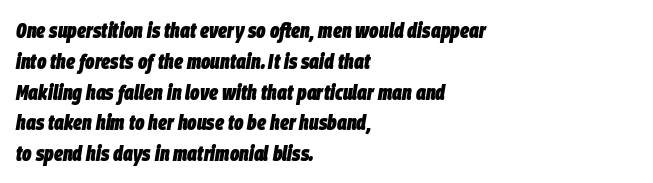
Notice how thick the strokes are: this is what a full bold looks like. Underline: absent. Evenly set lines give the paragraph a standard silhouette. When letters slant like this, we call the style italic.
